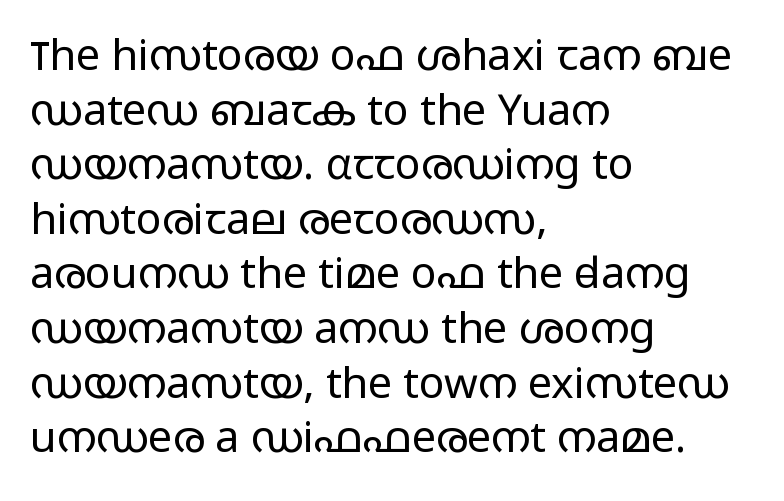
Examine the stroke ends and you'll find no serifs. Honestly, there is no underline to notice here at all. These lines are set flush left with a ragged right edge. Does extra space separate the letters? No, they use regular spacing. Posture: straight, roman, zero tilt. The cut favours lightness, reaching ordinary text weight at its darkest.
